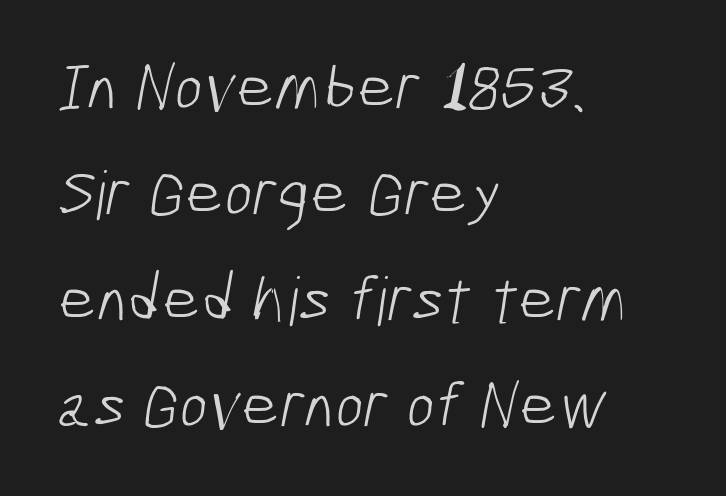
Q: Is the text bold? A: No.
Q: Is the typeface a serif or a sans-serif typeface? A: Sans-serif.
Q: Is the text underlined? A: No.
Q: How is the paragraph aligned? A: Left-aligned.
Q: Is the spacing between letters normal or unusually wide? A: Normal.
Q: Is the spacing between lines tight, normal or loose? A: Normal.
Q: Width (condensed, normal, or wide)? A: Condensed.
Q: Stroke contrast? A: Low.
Q: x-height? A: Medium.
Q: Monospaced? A: No.
